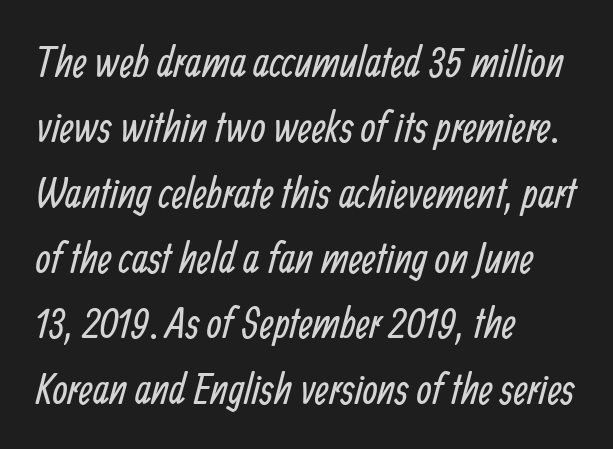
Q: Is the text bold? A: No.
Q: Is the typeface a serif or a sans-serif typeface? A: Sans-serif.
Q: Is the text underlined? A: No.
Q: How is the paragraph aligned? A: Left-aligned.
Q: Is the spacing between letters normal or unusually wide? A: Normal.
Q: Is the spacing between lines tight, normal or loose? A: Normal.
Q: Width (condensed, normal, or wide)? A: Condensed.
Q: Stroke contrast? A: Low.
Q: x-height? A: Medium.
Q: Monospaced? A: No.
